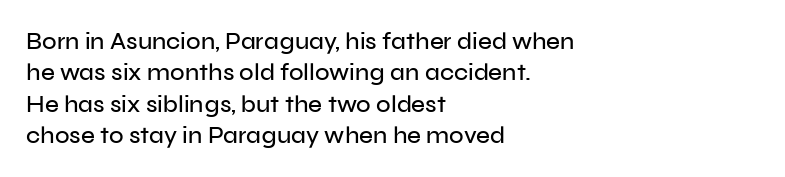
{"italic": "no", "underline": "no", "align": "left", "line_spacing": "normal", "line_spacing_ratio": 1.31, "letter_spacing": "normal", "letter_spacing_em": 0.0, "glyph_px": 24}
